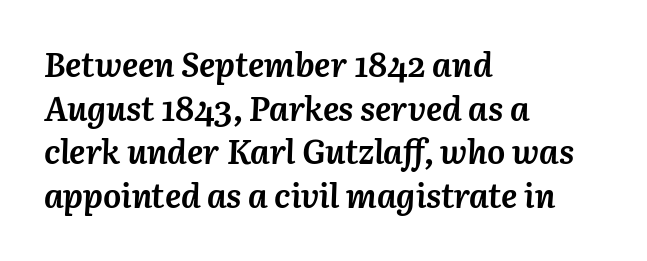
The image shows 34 px semibold type, italic (leaning right); set left-aligned, normal line spacing (1.28x), normal letter spacing, not underlined; medium stroke contrast and a medium x-height.
